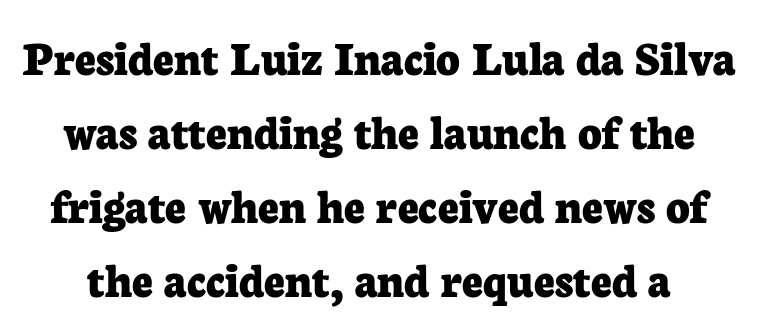
{"serif": "yes", "italic": "no", "bold": "yes", "weight": "bold", "width": "normal", "stroke_contrast": "low", "x_height": "medium", "monospaced": "no", "underline": "no", "line_spacing": "normal", "line_spacing_ratio": 1.45, "letter_spacing": "normal", "letter_spacing_em": 0.0, "glyph_px": 51}
